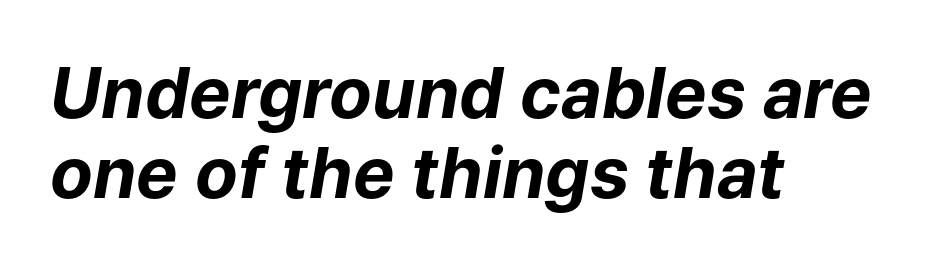
You could not count columns in this text — the font is proportionally spaced. Nothing unusual about the tracking: characters are spaced as the font intends. How heavy is the stroke? Heavy — this is a bold. Does the lettering tilt? It does — this is italic.
